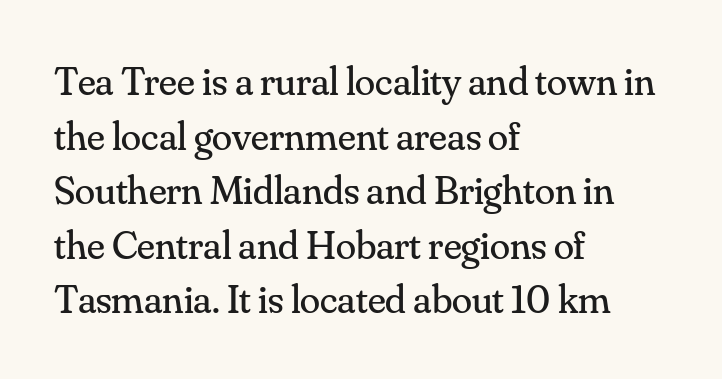
The image shows 41 px regular-weight serif type, upright; set left-aligned, normal line spacing (1.33x), normal letter spacing, not underlined; medium stroke contrast and a small x-height.
